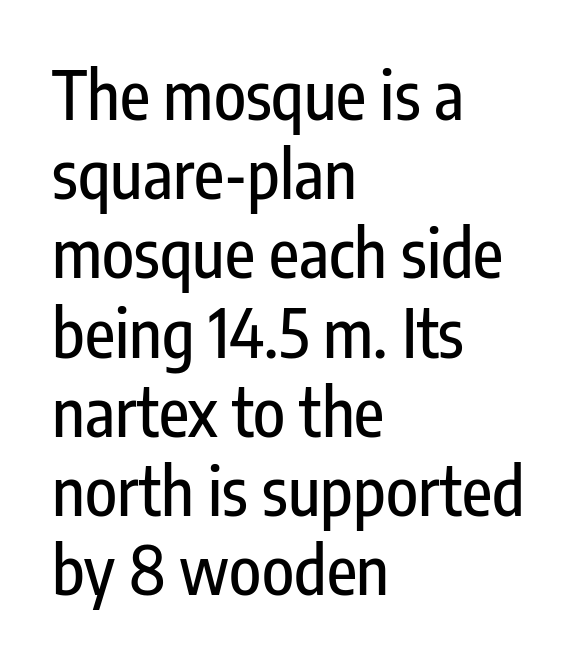
Q: Is the text italic (slanted)? A: No, it is upright.
Q: Is the typeface a serif or a sans-serif typeface? A: Sans-serif.
Q: Is the text underlined? A: No.
Q: How is the paragraph aligned? A: Left-aligned.
Q: Is the spacing between letters normal or unusually wide? A: Normal.
Q: Width (condensed, normal, or wide)? A: Condensed.
Q: Stroke contrast? A: Low.
Q: x-height? A: Medium.
Q: Monospaced? A: No.
